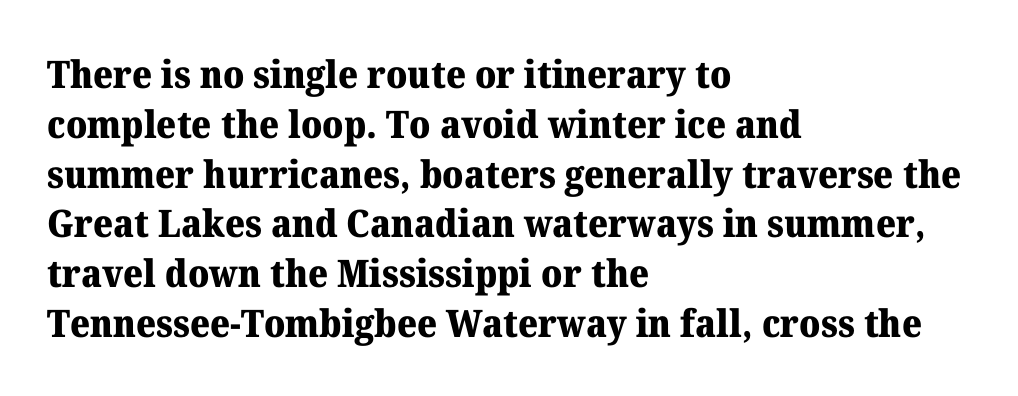
The image shows 38 px heavy serif type, upright; set left-aligned, normal line spacing (1.31x), normal letter spacing, not underlined; medium stroke contrast and a medium x-height.
